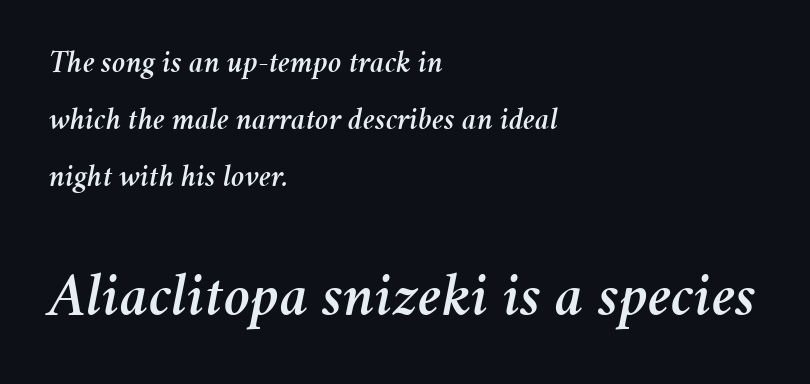
{"italic": "yes", "lean": "right", "slant_degrees": 11, "width": "normal", "stroke_contrast": "medium", "x_height": "medium", "monospaced": "no", "underline": "no", "align": "left", "line_spacing_ratio": 1.78, "letter_spacing": "normal", "letter_spacing_em": 0.0, "larger_block": "second", "size_ratio": 1.97, "glyph_px": 63}
